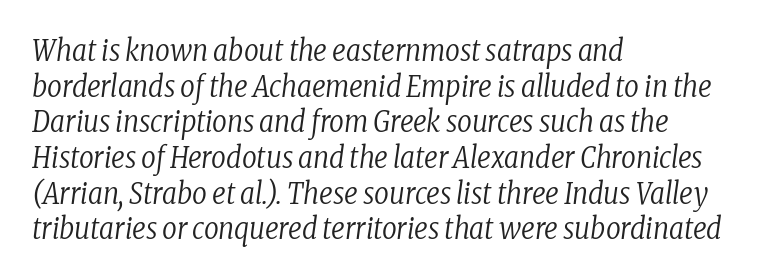
The image shows 29 px regular-weight, condensed serif type, italic (leaning right); set left-aligned, line spacing 1.23x, normal letter spacing, not underlined; low stroke contrast and a medium x-height.
